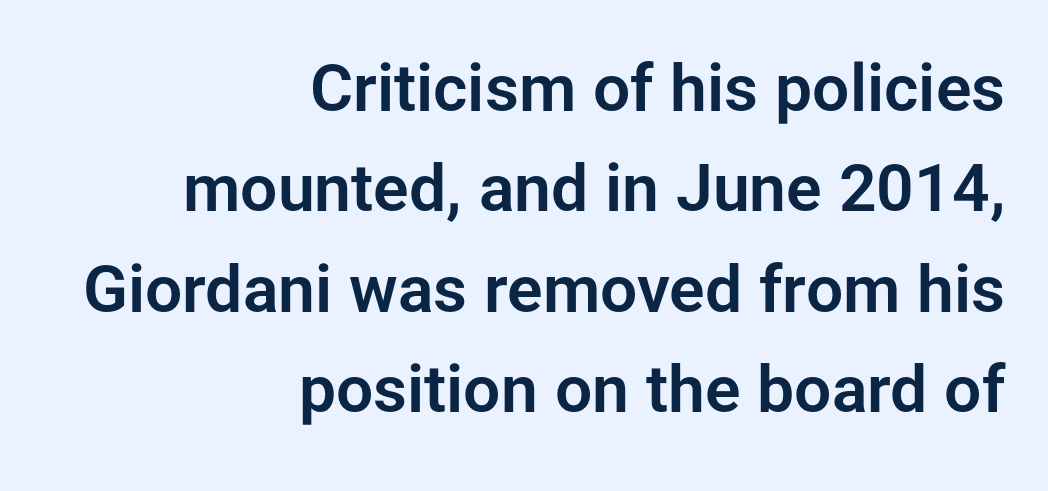
The glyphs in this specimen are sans serif. These lines are rendered in a variable-pitch font. Bare-footed words on every line. How would I describe the line gaps? Plain and ordinary. Honestly, the letter spacing is just normal — you wouldn't notice it. All the whitespace from short lines collects on the left.
